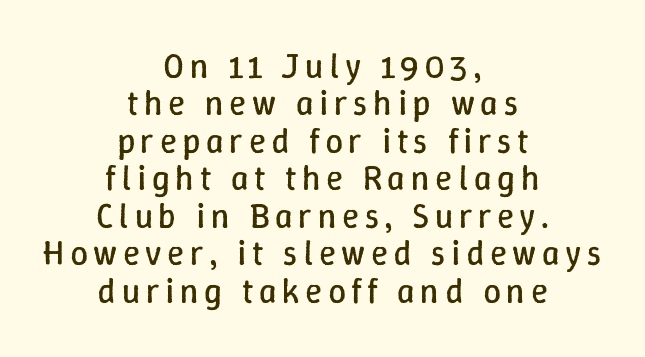
{"italic": "no", "bold": "no", "weight": "regular", "width": "normal", "stroke_contrast": "low", "x_height": "medium", "monospaced": "no", "underline": "no", "align": "center", "line_spacing": "tight", "line_spacing_ratio": 1.07, "glyph_px": 35}
